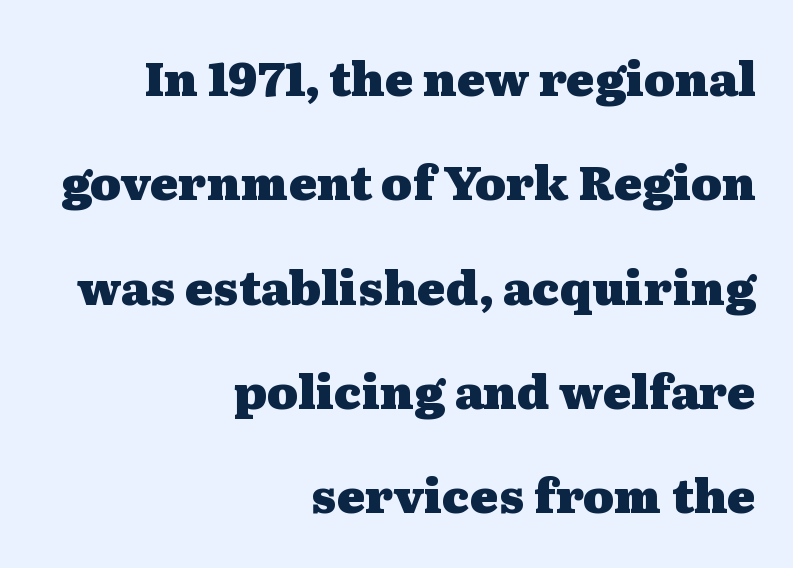
The face used here is proportionally spaced, like ordinary book or web type. Is this a sans? No — the strokes have serifs. Glance below the letters and you will spot only blank space. Heft: maximum for text — a bold.
